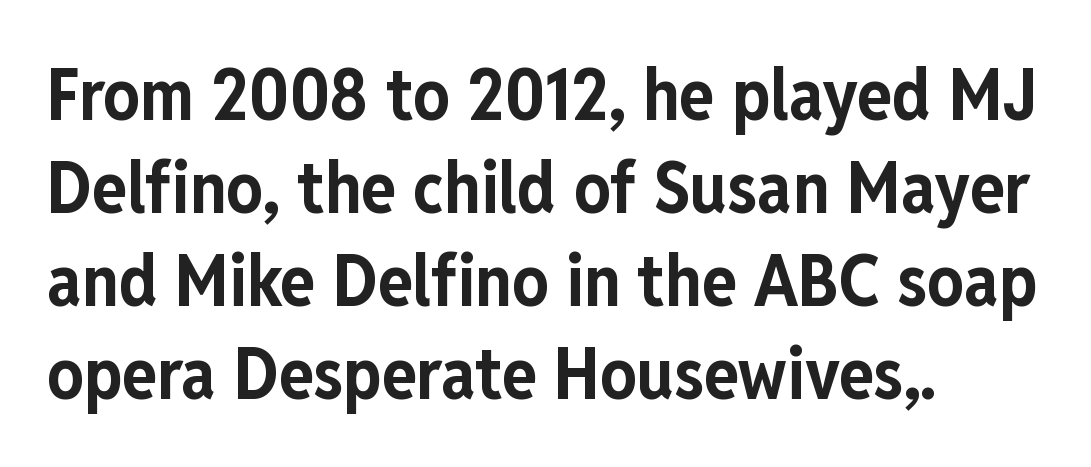
{"serif": "no", "italic": "no", "bold": "yes", "weight": "bold", "width": "condensed", "stroke_contrast": "low", "x_height": "medium", "monospaced": "no", "underline": "no", "align": "left", "line_spacing": "normal", "line_spacing_ratio": 1.29, "letter_spacing": "normal", "letter_spacing_em": 0.0, "glyph_px": 72}
